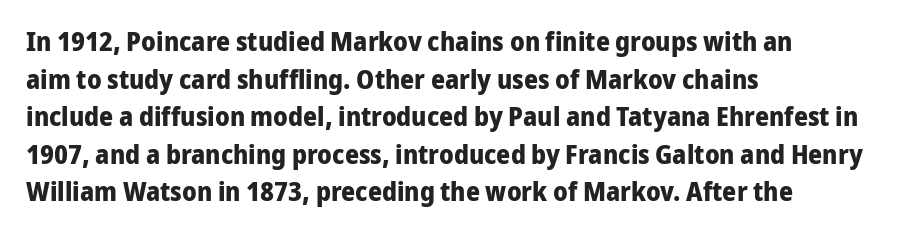
{"italic": "no", "bold": "yes", "underline": "no", "align": "left", "line_spacing": "normal", "line_spacing_ratio": 1.39, "letter_spacing": "normal", "letter_spacing_em": 0.0, "glyph_px": 27}
